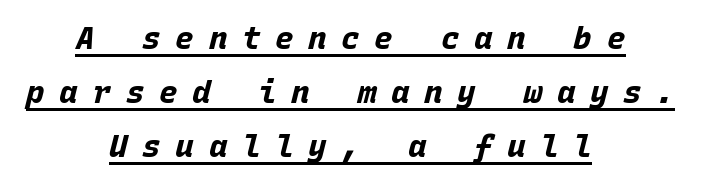
Q: Is the text bold? A: Yes.
Q: Is the text italic (slanted)? A: Yes, it leans right by about 15 degrees.
Q: Is the text underlined? A: Yes.
Q: How is the paragraph aligned? A: Centered.
Q: Is the spacing between letters normal or unusually wide? A: Unusually wide.
Q: Width (condensed, normal, or wide)? A: Normal.
Q: Stroke contrast? A: Low.
Q: x-height? A: Large.
Q: Monospaced? A: Yes.
